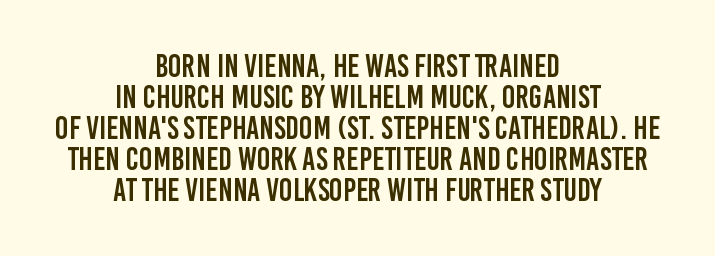
Q: Is the text italic (slanted)? A: No, it is upright.
Q: Is the typeface a serif or a sans-serif typeface? A: Sans-serif.
Q: Is the text underlined? A: No.
Q: How is the paragraph aligned? A: Centered.
Q: Is the spacing between letters normal or unusually wide? A: Normal.
Q: Is the spacing between lines tight, normal or loose? A: Tight.
Q: Width (condensed, normal, or wide)? A: Condensed.
Q: Stroke contrast? A: Low.
Q: x-height? A: Large.
Q: Monospaced? A: No.
